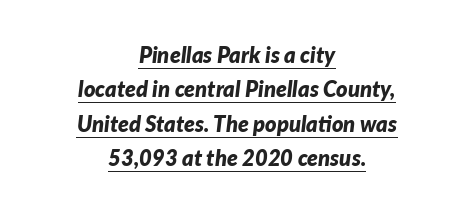
Evenly set lines give the paragraph a standard silhouette. Centered paragraph, ragged on both sides. A dark, heavy texture on the line: the type is bold. Italic: yes, the glyphs are oblique.
